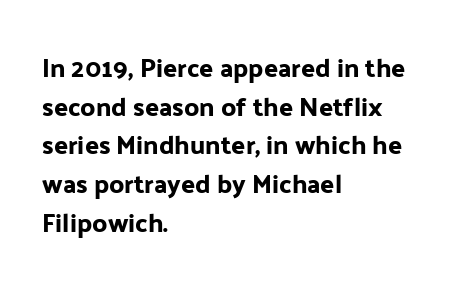
{"italic": "no", "underline": "no", "align": "left", "line_spacing": "normal", "line_spacing_ratio": 1.49, "letter_spacing": "normal", "letter_spacing_em": 0.0, "glyph_px": 26}
